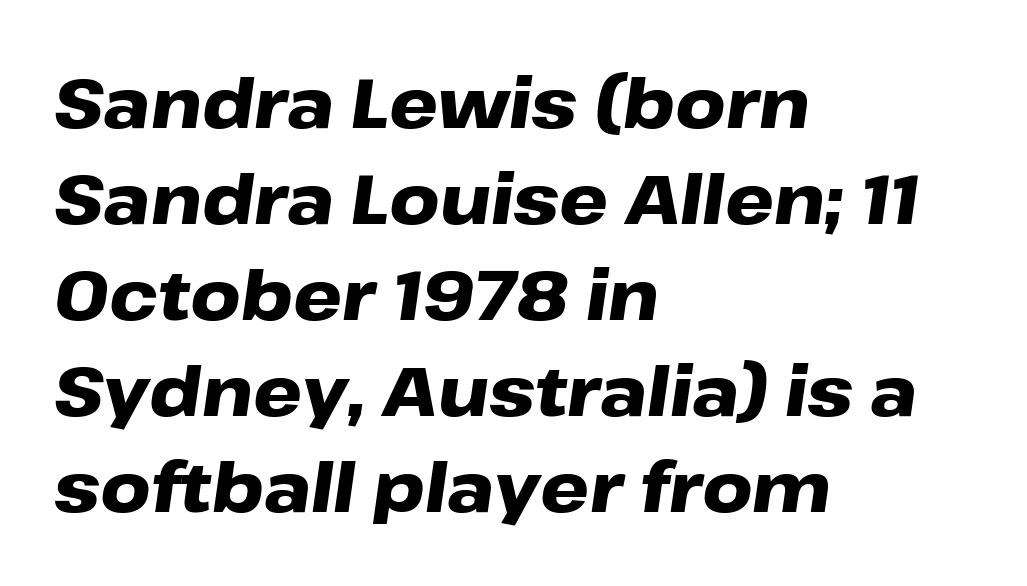
Check under the words: just untouched page. The passage is arranged the way most books set body copy — flush left. These lines are rendered in a variable-pitch font. Designer's note — italics engaged. Plenty of ink on the page — the face is bold. You could call the tracking neutral — neither tight nor loose.
